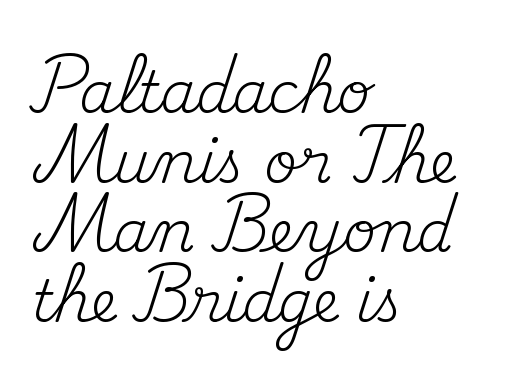
The image shows 57 px regular-weight serif type; set left-aligned, line spacing 1.22x, normal letter spacing, not underlined; medium stroke contrast and a small x-height.
